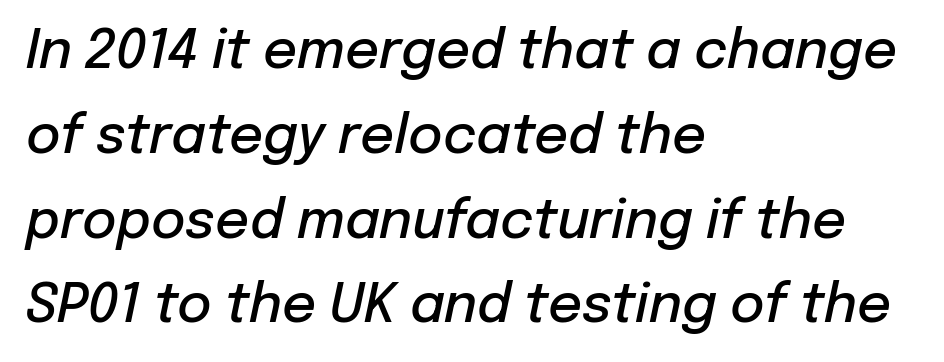
The image shows 53 px semibold type, italic (leaning right); set left-aligned, normal line spacing (1.6x), normal letter spacing, not underlined; low stroke contrast and a medium x-height.
